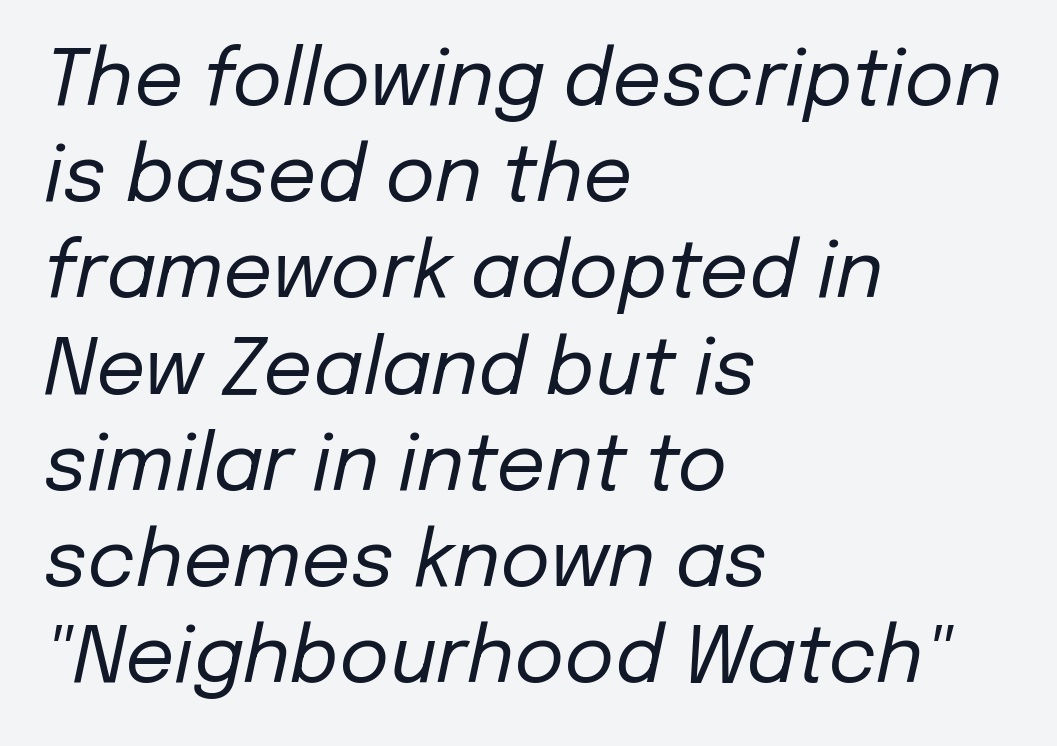
Weight: regular or lighter. Lines of text with bare space underneath. If you measured baseline to baseline, you'd find a middling distance. Characters are canted at an angle relative to the baseline's perpendicular. Between one letter and the next there's only the usual sliver of space. Each letter keeps its own natural width here, so spacing adapts to shape.
